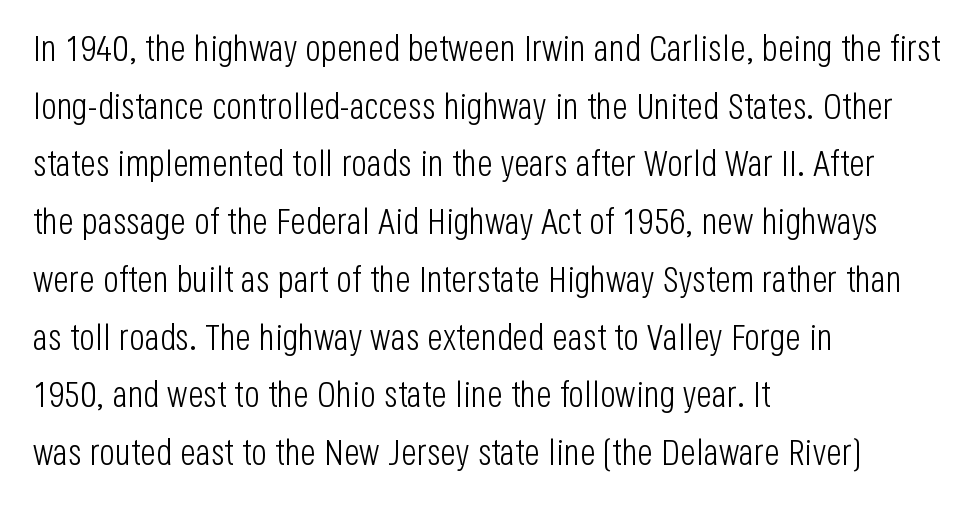
The image shows 37 px light, condensed sans-serif type, upright; set left-aligned, normal line spacing (1.56x), normal letter spacing, not underlined; low stroke contrast and a large x-height.
